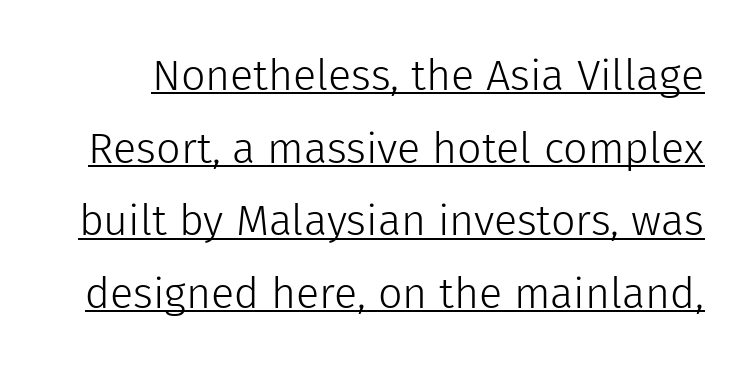
{"serif": "no", "italic": "no", "bold": "no", "weight": "light", "width": "normal", "stroke_contrast": "low", "x_height": "medium", "monospaced": "no", "underline": "yes", "line_spacing": "normal", "line_spacing_ratio": 1.69, "letter_spacing": "normal", "letter_spacing_em": 0.0, "glyph_px": 43}
